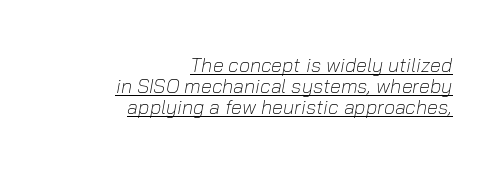
The image shows 20 px text type, italic (leaning right); set right-aligned, tight line spacing (1.04x), normal letter spacing, underlined.
